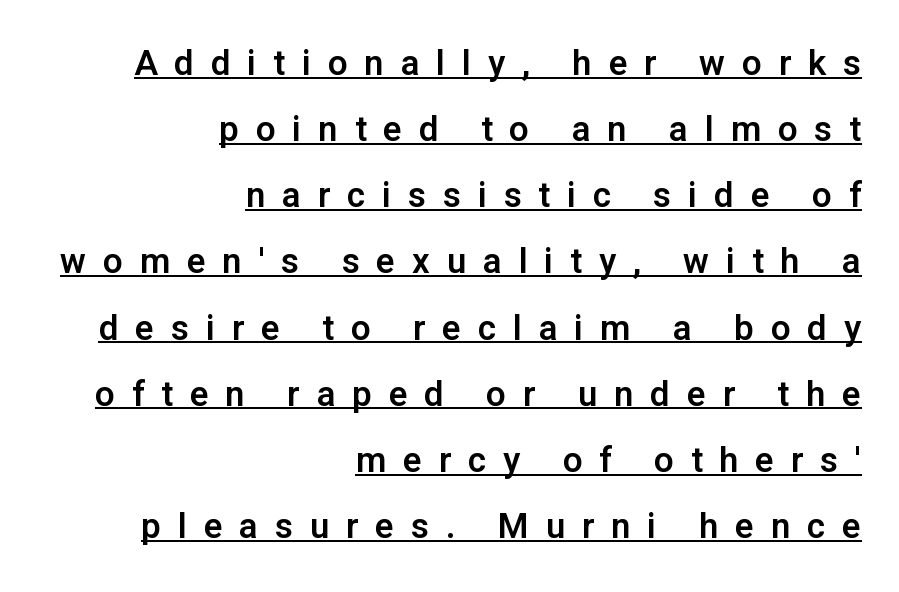
Q: Is the text italic (slanted)? A: No, it is upright.
Q: Is the typeface a serif or a sans-serif typeface? A: Sans-serif.
Q: Is the text underlined? A: Yes.
Q: How is the paragraph aligned? A: Right-aligned.
Q: Is the spacing between letters normal or unusually wide? A: Unusually wide.
Q: Width (condensed, normal, or wide)? A: Normal.
Q: Stroke contrast? A: Low.
Q: x-height? A: Medium.
Q: Monospaced? A: No.
